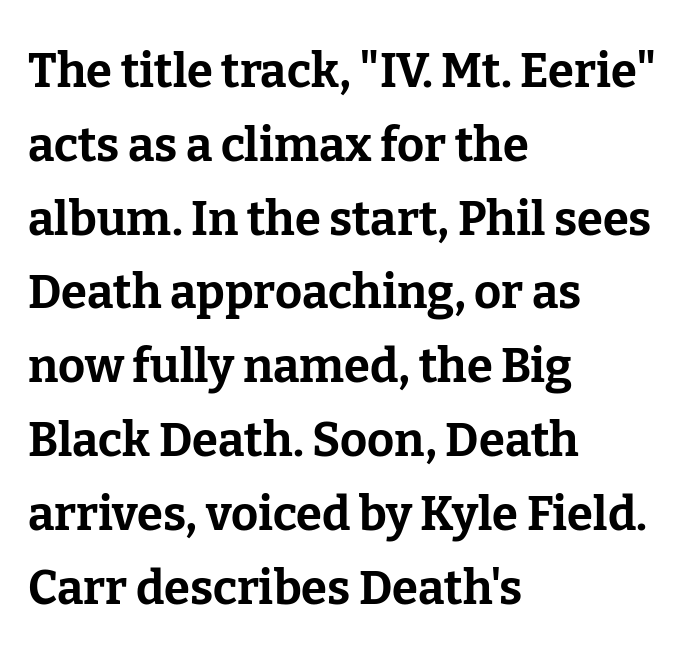
The image shows 47 px bold serif type, upright; set left-aligned, normal line spacing (1.57x), normal letter spacing, not underlined; low stroke contrast and a medium x-height.
